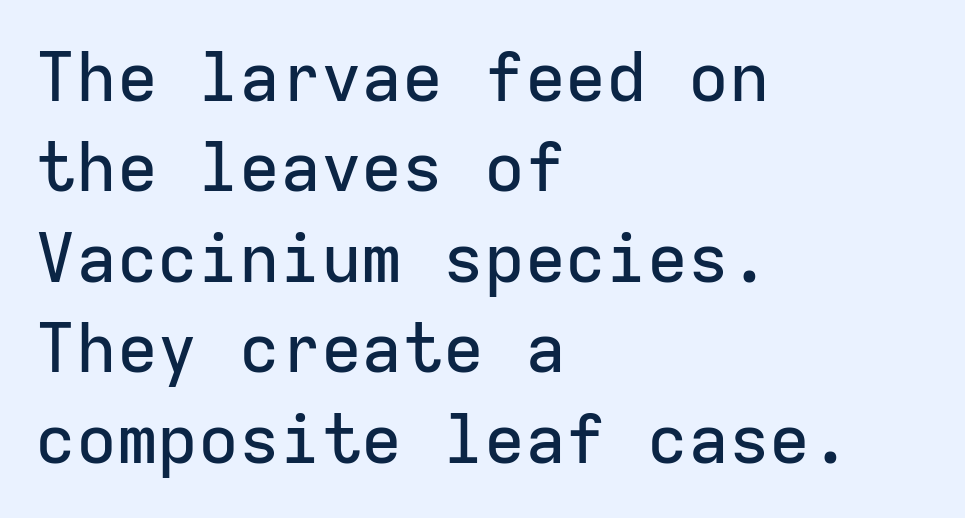
A clean baseline with only descenders dipping below it. Are there feet on the stems? There aren't — it's a sans. Is there any slant? The stems are plumb. Each new line begins a customary step beneath the previous one. Typeset ragged right — the left edge is the straight one. These lines are rendered in a fixed-pitch font.
